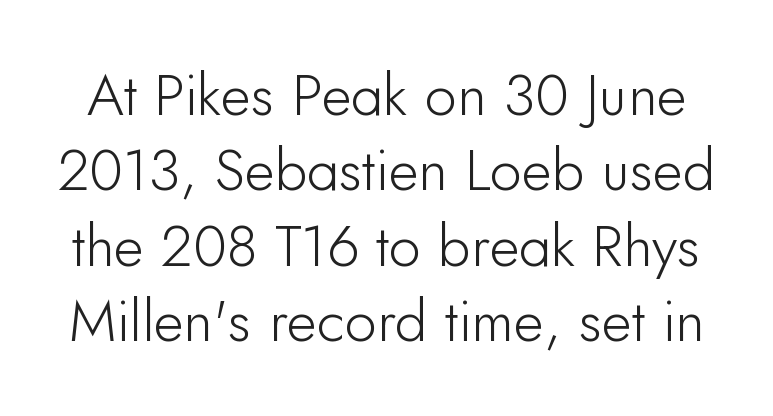
The image shows 58 px sans-serif type, upright; set normal line spacing (1.3x), normal letter spacing, not underlined; low stroke contrast and a small x-height.
